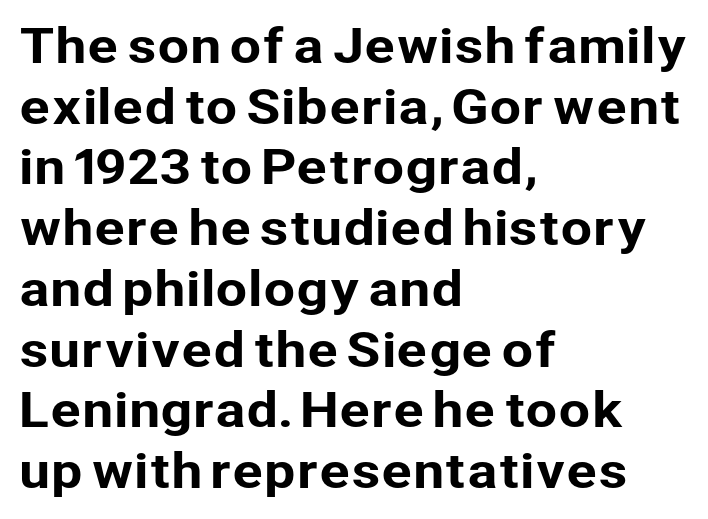
{"serif": "no", "italic": "no", "width": "normal", "stroke_contrast": "low", "x_height": "medium", "monospaced": "no", "underline": "no", "align": "left", "line_spacing": "normal", "line_spacing_ratio": 1.32, "letter_spacing": "normal", "letter_spacing_em": 0.0, "glyph_px": 46}
